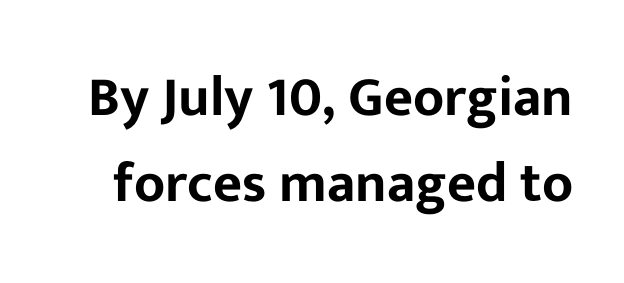
The image shows 56 px sans-serif type, upright; set normal line spacing (1.54x), normal letter spacing, not underlined; low stroke contrast and a medium x-height.
